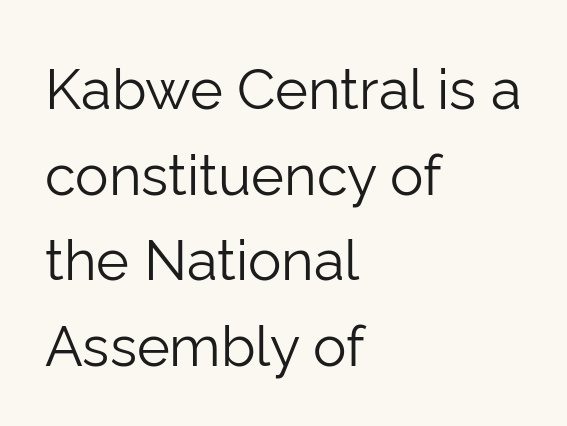
Q: Is the text bold? A: No.
Q: Is the text italic (slanted)? A: No, it is upright.
Q: Is the typeface a serif or a sans-serif typeface? A: Sans-serif.
Q: Is the text underlined? A: No.
Q: How is the paragraph aligned? A: Left-aligned.
Q: Is the spacing between letters normal or unusually wide? A: Normal.
Q: Is the spacing between lines tight, normal or loose? A: Normal.
Q: Width (condensed, normal, or wide)? A: Normal.
Q: Stroke contrast? A: Low.
Q: x-height? A: Medium.
Q: Monospaced? A: No.
